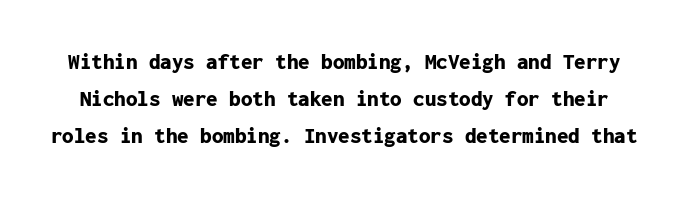
Just letters on the line, the space beneath them empty. Does extra space separate the letters? No, they use regular spacing. Weight: bold. Quick note: interline space is typical.
